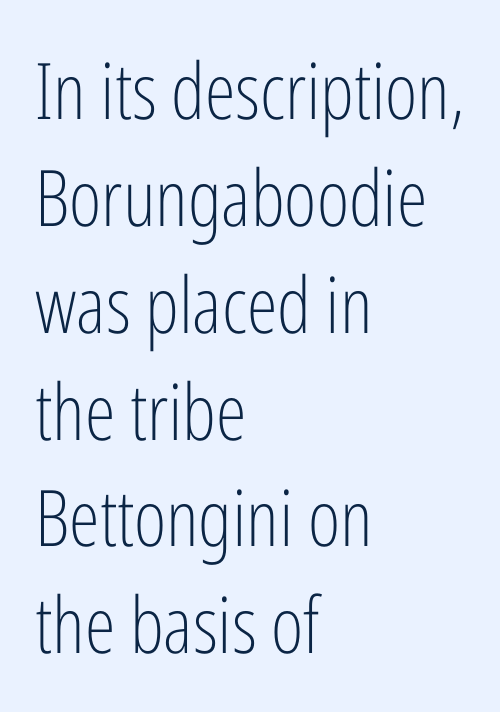
Q: Is the text bold? A: No.
Q: Is the text italic (slanted)? A: No, it is upright.
Q: Is the typeface a serif or a sans-serif typeface? A: Sans-serif.
Q: Is the text underlined? A: No.
Q: How is the paragraph aligned? A: Left-aligned.
Q: Is the spacing between letters normal or unusually wide? A: Normal.
Q: Is the spacing between lines tight, normal or loose? A: Normal.
Q: Width (condensed, normal, or wide)? A: Condensed.
Q: Stroke contrast? A: Low.
Q: x-height? A: Medium.
Q: Monospaced? A: No.
